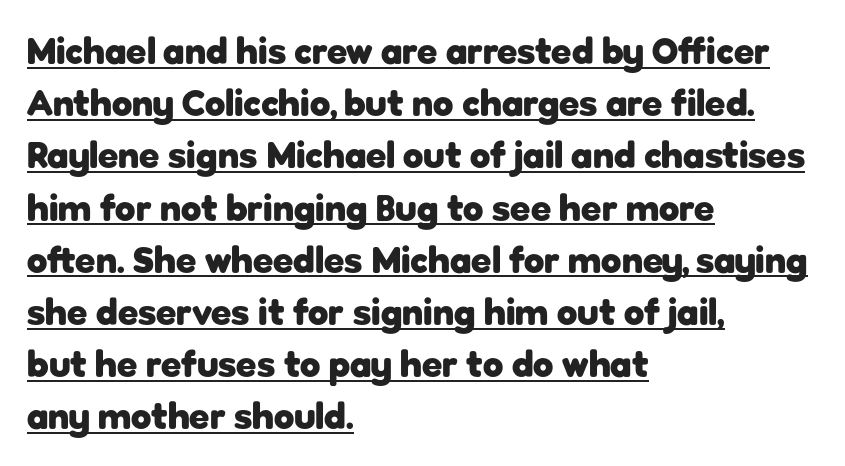
Looks like regular typesetting: each glyph gets only the width it needs. A classic flush-left, rag-right setting is used for this passage. These lines were composed using upright roman letters. The letters sit at their default tracking, neither squeezed nor spread. The letters are bold, with thick, heavy strokes.
